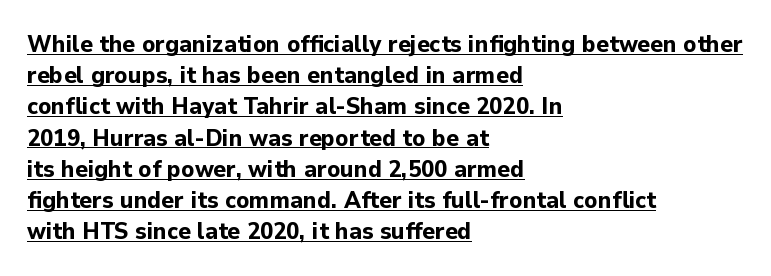
Q: Is the text bold? A: Yes.
Q: Is the text italic (slanted)? A: No, it is upright.
Q: Is the text underlined? A: Yes.
Q: How is the paragraph aligned? A: Left-aligned.
Q: Is the spacing between letters normal or unusually wide? A: Normal.
Q: Is the spacing between lines tight, normal or loose? A: Normal.
